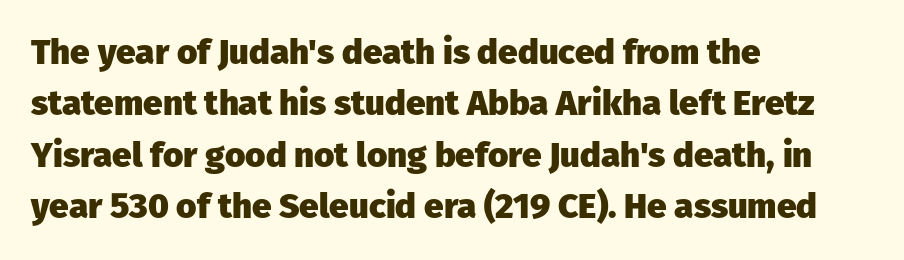
{"serif": "no", "italic": "no", "bold": "yes", "weight": "heavy", "width": "normal", "stroke_contrast": "low", "x_height": "medium", "monospaced": "no", "underline": "no", "align": "left", "line_spacing": "normal", "line_spacing_ratio": 1.47, "letter_spacing": "normal", "letter_spacing_em": 0.0, "glyph_px": 35}
